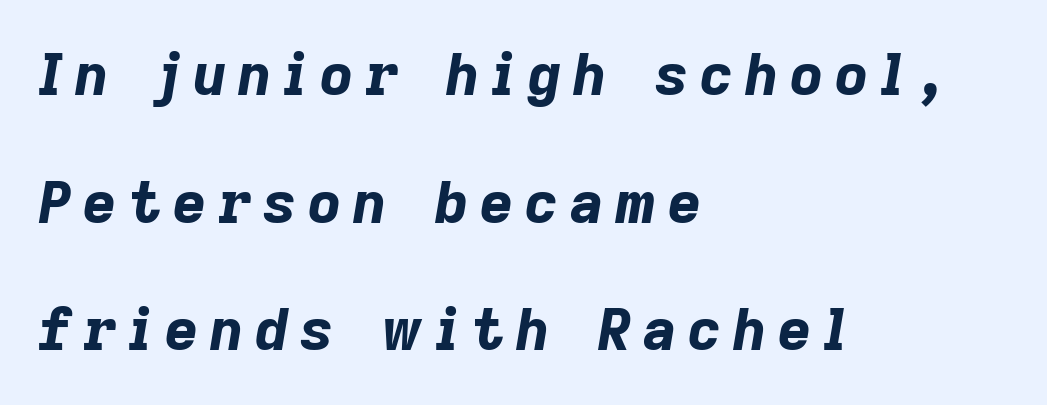
The image shows 58 px bold type, italic (leaning right); set left-aligned, loose line spacing (2.2x), unusually wide letter spacing (+0.2 em), not underlined; low stroke contrast and a medium x-height.
